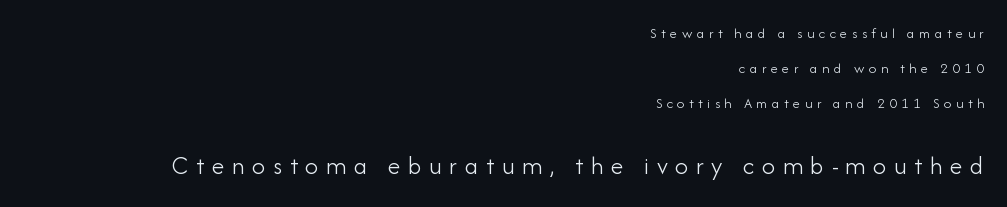
Between one letter and the next there's a generous, obvious gap. You could fit nearly another row in the gap between these rows. Notice how the passage keeps a crisp vertical edge on the right only. Whoever set this made the second block the dominant, larger element.
